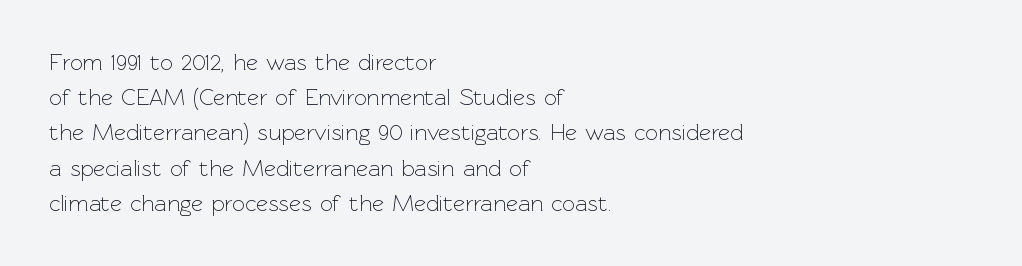
The image shows 23 px text type, upright; set left-aligned, normal line spacing (1.53x), normal letter spacing, not underlined.
